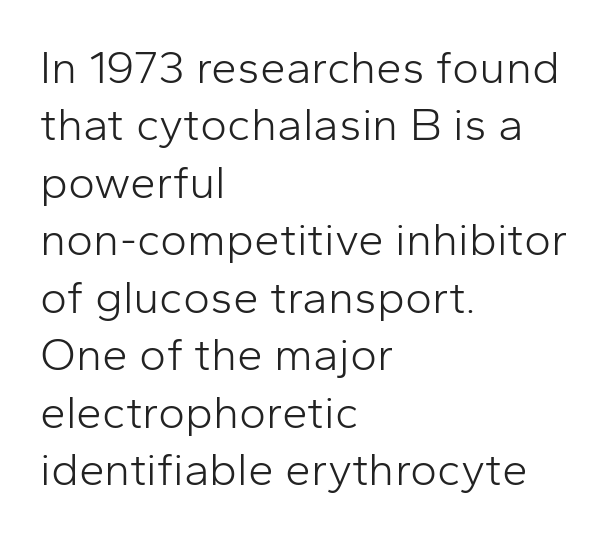
Q: Is the text bold? A: No.
Q: Is the text italic (slanted)? A: No, it is upright.
Q: Is the typeface a serif or a sans-serif typeface? A: Sans-serif.
Q: Is the text underlined? A: No.
Q: How is the paragraph aligned? A: Left-aligned.
Q: Is the spacing between letters normal or unusually wide? A: Normal.
Q: Is the spacing between lines tight, normal or loose? A: Normal.
Q: Width (condensed, normal, or wide)? A: Normal.
Q: Stroke contrast? A: Low.
Q: x-height? A: Medium.
Q: Monospaced? A: No.
